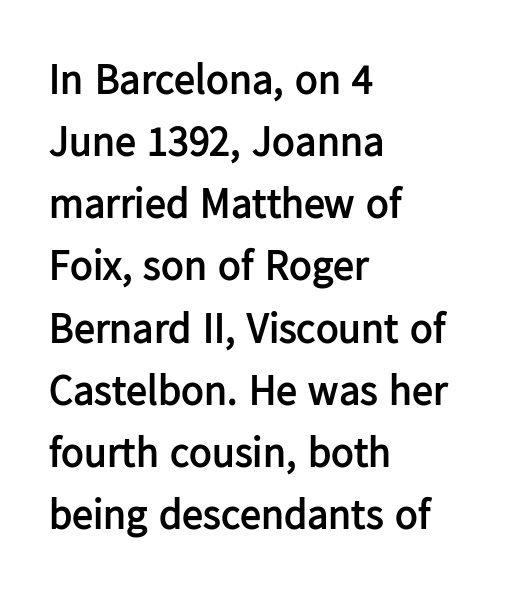
Horizontal bands of white between lines are of average thickness. Lines of text with bare space underneath. Characters remain perfectly vertical along every line. The letters are bold, with thick, heavy strokes. The lines are quadded left.
